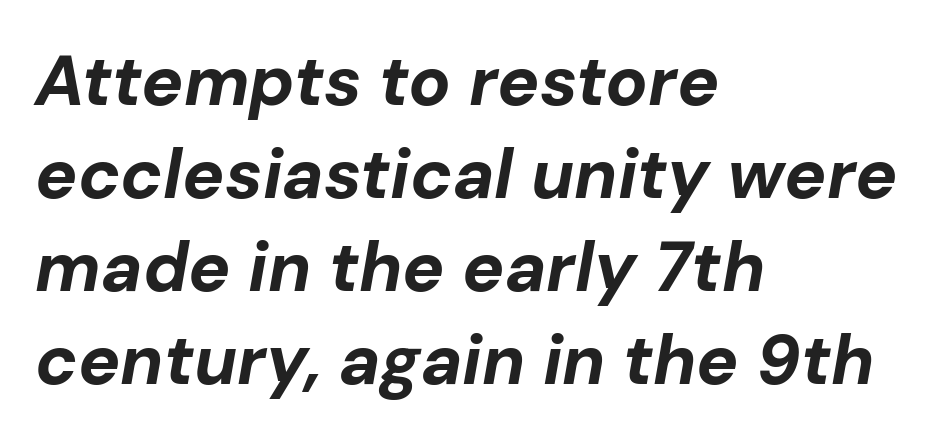
Leading: standard. The face used here is proportionally spaced, like ordinary book or web type. The letterforms sit shoulder to shoulder at normal distance. The face used here has a pronounced slope to its letters.
